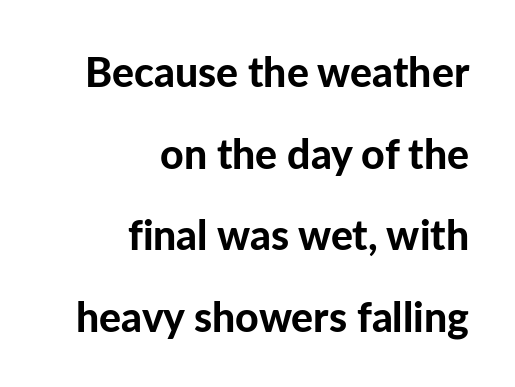
Q: Is the text bold? A: Yes.
Q: Is the text italic (slanted)? A: No, it is upright.
Q: Is the typeface a serif or a sans-serif typeface? A: Sans-serif.
Q: Is the text underlined? A: No.
Q: How is the paragraph aligned? A: Right-aligned.
Q: Is the spacing between letters normal or unusually wide? A: Normal.
Q: Is the spacing between lines tight, normal or loose? A: Loose.
Q: Width (condensed, normal, or wide)? A: Normal.
Q: Stroke contrast? A: Low.
Q: x-height? A: Medium.
Q: Monospaced? A: No.
